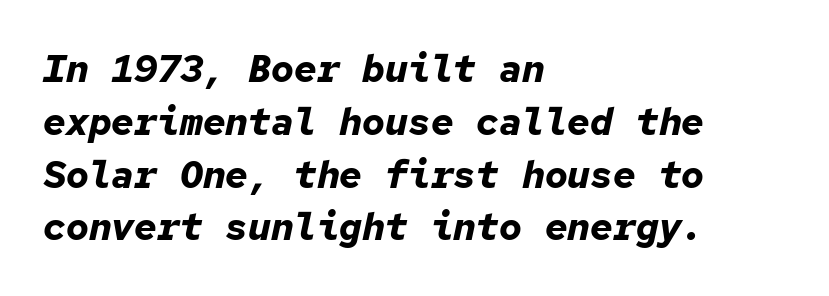
{"italic": "yes", "lean": "right", "slant_degrees": 12, "bold": "yes", "weight": "bold", "width": "normal", "stroke_contrast": "low", "x_height": "medium", "monospaced": "yes", "underline": "no", "align": "left", "line_spacing": "normal", "line_spacing_ratio": 1.39, "letter_spacing": "normal", "letter_spacing_em": 0.0, "glyph_px": 38}
